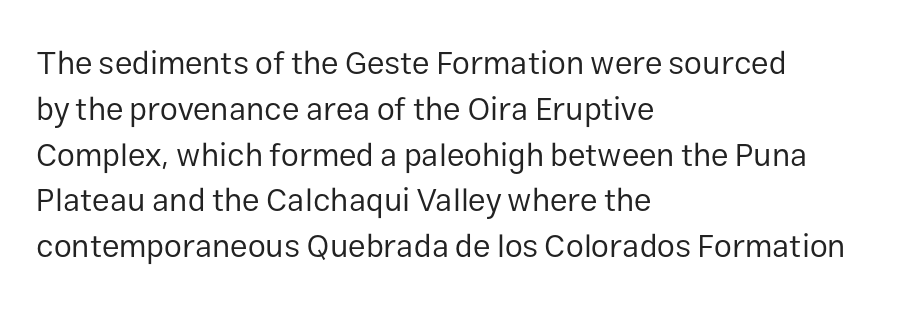
The image shows 32 px regular-weight sans-serif type, upright; set left-aligned, normal line spacing (1.43x), normal letter spacing, not underlined; low stroke contrast and a medium x-height.
